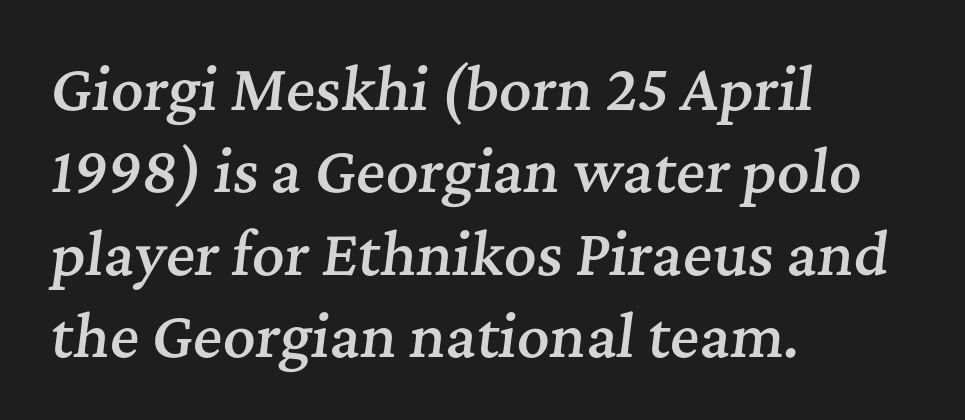
In terms of posture, this sample is oblique. Descender tails drop into unmarked territory. Notice how descenders clear the ascenders below comfortably — that's standard leading. Yep, those are serifs on the letters. Observe the ordinary spacing: letters are neighbours, not strangers. Layout note: lines flush left.
